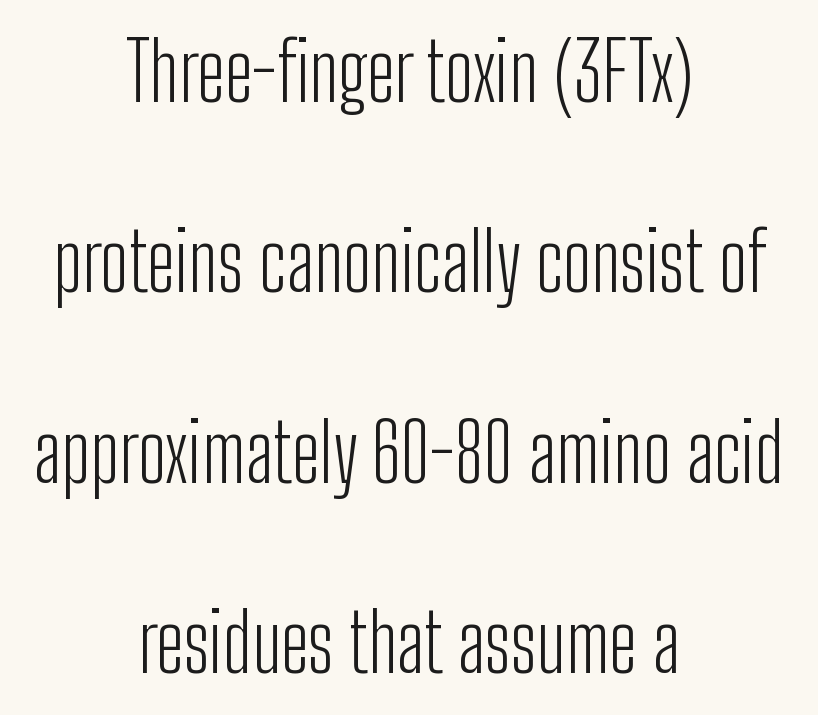
Q: Is the text bold? A: No.
Q: Is the text italic (slanted)? A: No, it is upright.
Q: Is the typeface a serif or a sans-serif typeface? A: Sans-serif.
Q: Is the text underlined? A: No.
Q: How is the paragraph aligned? A: Centered.
Q: Is the spacing between letters normal or unusually wide? A: Normal.
Q: Is the spacing between lines tight, normal or loose? A: Loose.
Q: Width (condensed, normal, or wide)? A: Condensed.
Q: Stroke contrast? A: Low.
Q: x-height? A: Medium.
Q: Monospaced? A: No.
